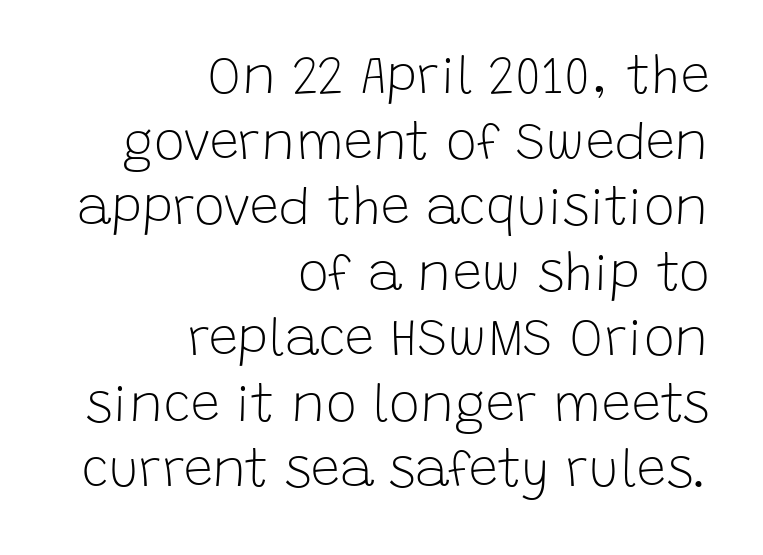
The image shows 52 px light sans-serif type, upright; set right-aligned, normal line spacing (1.26x), normal letter spacing, not underlined; low stroke contrast and a large x-height.
